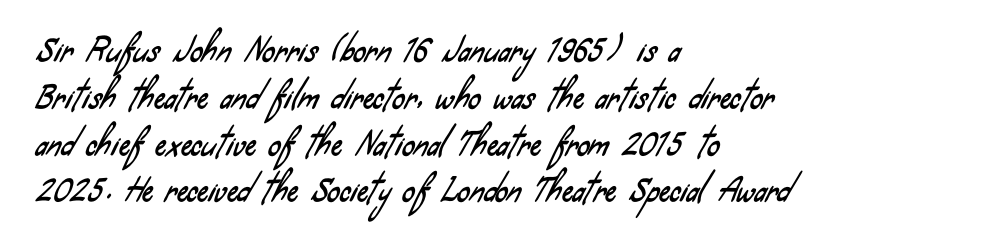
The image shows 31 px condensed sans-serif type; set left-aligned, normal line spacing (1.51x), normal letter spacing, not underlined; low stroke contrast and a small x-height.
